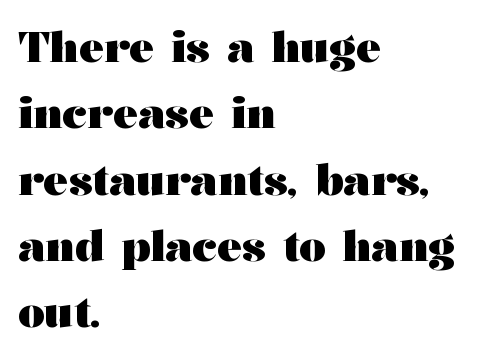
Q: Is the text bold? A: Yes.
Q: Is the text italic (slanted)? A: No, it is upright.
Q: Is the typeface a serif or a sans-serif typeface? A: Serif.
Q: Is the text underlined? A: No.
Q: How is the paragraph aligned? A: Left-aligned.
Q: Is the spacing between letters normal or unusually wide? A: Normal.
Q: Is the spacing between lines tight, normal or loose? A: Normal.
Q: Width (condensed, normal, or wide)? A: Wide.
Q: Stroke contrast? A: Medium.
Q: x-height? A: Medium.
Q: Monospaced? A: No.
